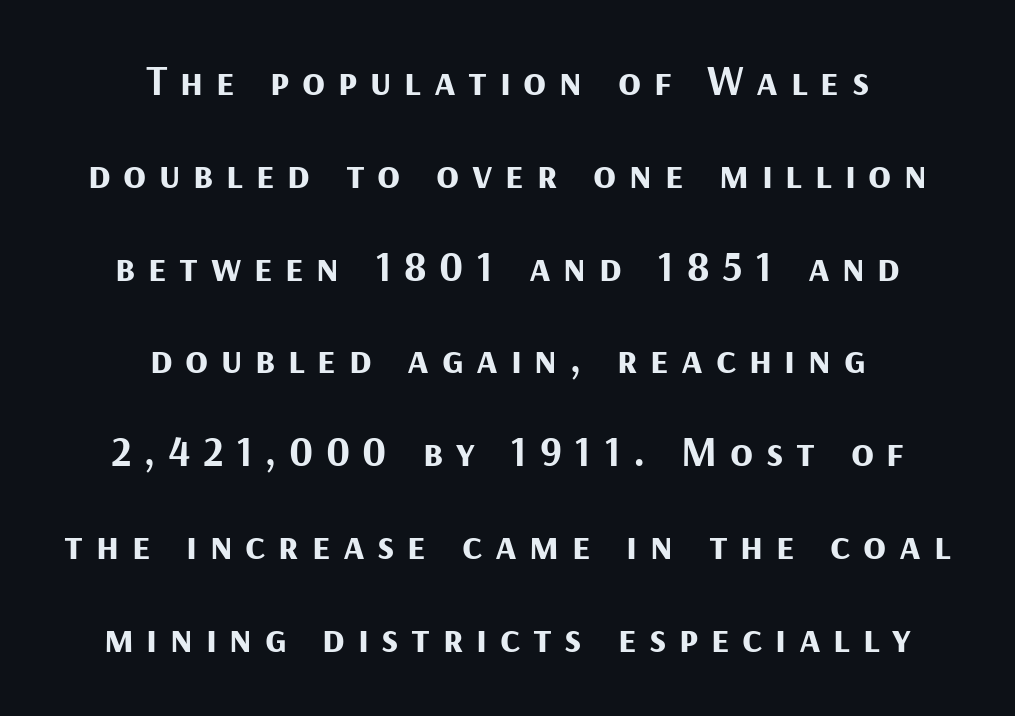
Q: Is the text bold? A: Yes.
Q: Is the text italic (slanted)? A: No, it is upright.
Q: Is the typeface a serif or a sans-serif typeface? A: Sans-serif.
Q: Is the text underlined? A: No.
Q: How is the paragraph aligned? A: Centered.
Q: Is the spacing between letters normal or unusually wide? A: Unusually wide.
Q: Is the spacing between lines tight, normal or loose? A: Loose.
Q: Width (condensed, normal, or wide)? A: Normal.
Q: Stroke contrast? A: Medium.
Q: x-height? A: Medium.
Q: Monospaced? A: No.
